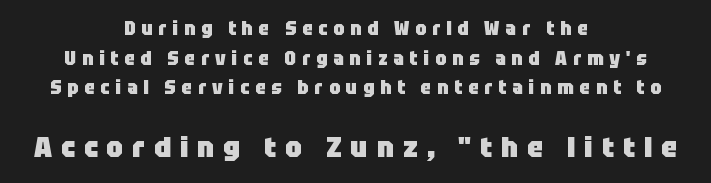
Q: Is the text bold? A: Yes.
Q: Is the text italic (slanted)? A: No, it is upright.
Q: Is the typeface a serif or a sans-serif typeface? A: Sans-serif.
Q: Is the text underlined? A: No.
Q: How is the paragraph aligned? A: Centered.
Q: Is the spacing between letters normal or unusually wide? A: Unusually wide.
Q: Is the spacing between lines tight, normal or loose? A: Normal.
Q: Which block of text is set in a larger size, the first (top) or the second (bottom)? A: The second (bottom) one.
Q: Width (condensed, normal, or wide)? A: Normal.
Q: Stroke contrast? A: Low.
Q: x-height? A: Large.
Q: Monospaced? A: No.
